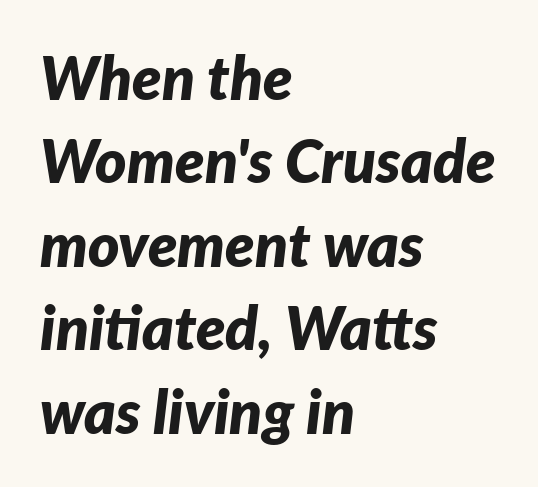
Q: Is the text bold? A: Yes.
Q: Is the text italic (slanted)? A: Yes, it leans right by about 7 degrees.
Q: Is the text underlined? A: No.
Q: How is the paragraph aligned? A: Left-aligned.
Q: Is the spacing between letters normal or unusually wide? A: Normal.
Q: Is the spacing between lines tight, normal or loose? A: Normal.
Q: Width (condensed, normal, or wide)? A: Normal.
Q: Stroke contrast? A: Low.
Q: x-height? A: Medium.
Q: Monospaced? A: No.
